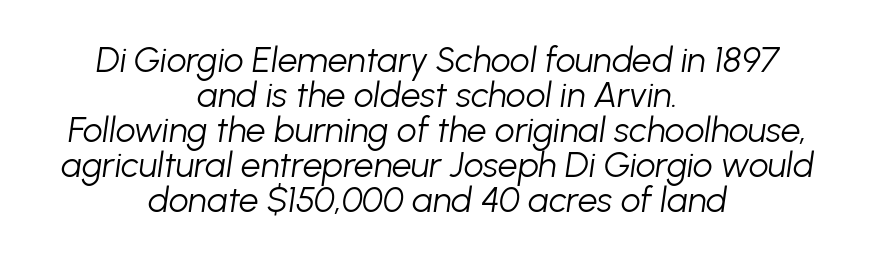
Q: Is the text bold? A: No.
Q: Is the text italic (slanted)? A: Yes, it leans right by about 8 degrees.
Q: Is the text underlined? A: No.
Q: How is the paragraph aligned? A: Centered.
Q: Is the spacing between letters normal or unusually wide? A: Normal.
Q: Is the spacing between lines tight, normal or loose? A: Tight.
Q: Width (condensed, normal, or wide)? A: Normal.
Q: Stroke contrast? A: Low.
Q: x-height? A: Medium.
Q: Monospaced? A: No.
